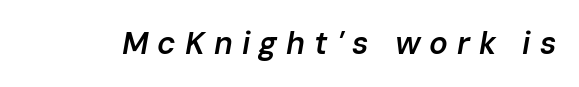
The image shows 31 px semibold type, italic (leaning right); set unusually wide letter spacing (+0.29 em), not underlined; low stroke contrast and a medium x-height.
